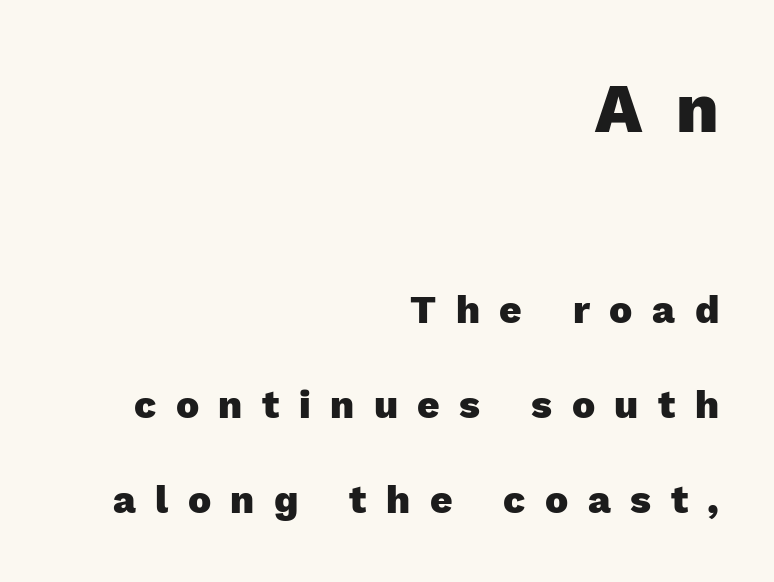
{"serif": "no", "italic": "no", "bold": "yes", "weight": "heavy", "width": "normal", "x_height": "medium", "monospaced": "no", "underline": "no", "align": "right", "line_spacing": "loose", "line_spacing_ratio": 2.44, "letter_spacing": "wide", "letter_spacing_em": 0.5, "larger_block": "first", "size_ratio": 1.77, "glyph_px": 69}
